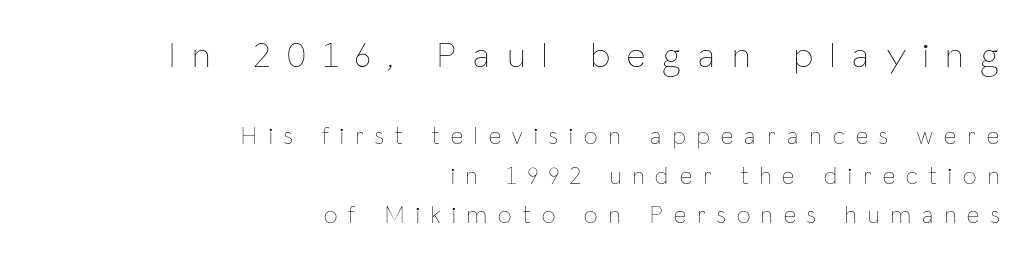
{"italic": "no", "bold": "no", "weight": "thin", "width": "condensed", "stroke_contrast": "low", "x_height": "medium", "monospaced": "no", "underline": "no", "align": "right", "line_spacing": "normal", "line_spacing_ratio": 1.65, "letter_spacing": "wide", "letter_spacing_em": 0.48, "larger_block": "first", "size_ratio": 1.5, "glyph_px": 36}
